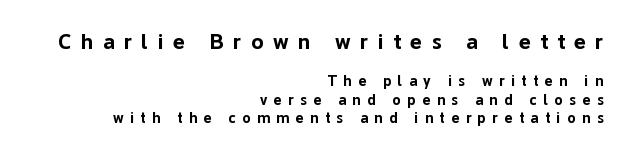
Q: Is the text bold? A: Yes.
Q: Is the text italic (slanted)? A: No, it is upright.
Q: Is the text underlined? A: No.
Q: How is the paragraph aligned? A: Right-aligned.
Q: Is the spacing between letters normal or unusually wide? A: Unusually wide.
Q: Which block of text is set in a larger size, the first (top) or the second (bottom)? A: The first (top) one.
